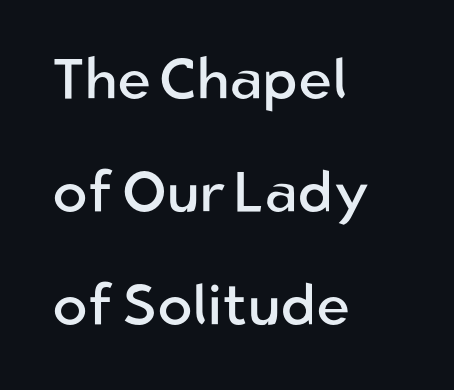
{"serif": "no", "italic": "no", "bold": "no", "weight": "regular", "width": "normal", "stroke_contrast": "low", "x_height": "medium", "monospaced": "no", "underline": "no", "align": "left", "line_spacing": "loose", "line_spacing_ratio": 1.95, "letter_spacing": "normal", "letter_spacing_em": 0.0, "glyph_px": 58}
